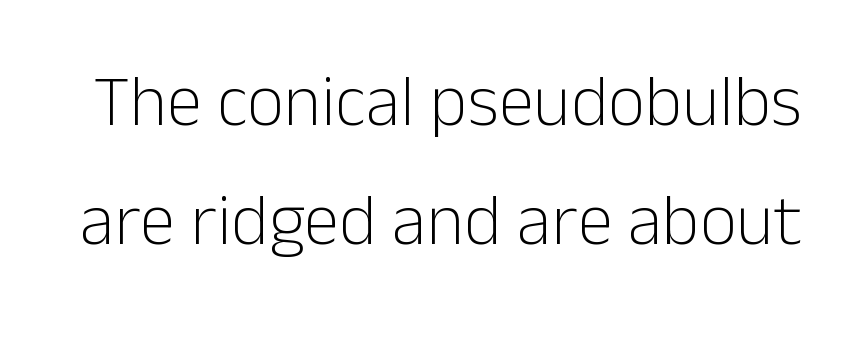
Tracking value appears to be zero — textbook default spacing. Is this a sans? Yes — the strokes have no serifs. Regular leading. Just letters on the line, the space beneath them empty.
